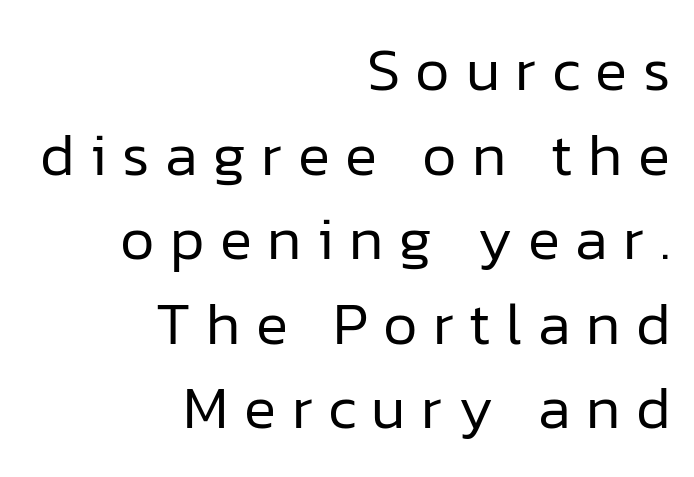
Q: Is the text bold? A: No.
Q: Is the text italic (slanted)? A: No, it is upright.
Q: Is the typeface a serif or a sans-serif typeface? A: Sans-serif.
Q: Is the text underlined? A: No.
Q: How is the paragraph aligned? A: Right-aligned.
Q: Is the spacing between letters normal or unusually wide? A: Unusually wide.
Q: Is the spacing between lines tight, normal or loose? A: Normal.
Q: Width (condensed, normal, or wide)? A: Normal.
Q: Stroke contrast? A: Low.
Q: x-height? A: Medium.
Q: Monospaced? A: No.
